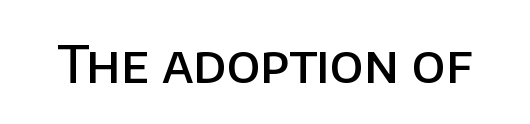
{"serif": "no", "italic": "no", "bold": "semi", "weight": "semibold", "width": "normal", "stroke_contrast": "low", "x_height": "large", "monospaced": "no", "underline": "no", "letter_spacing": "normal", "letter_spacing_em": 0.0, "glyph_px": 52}
